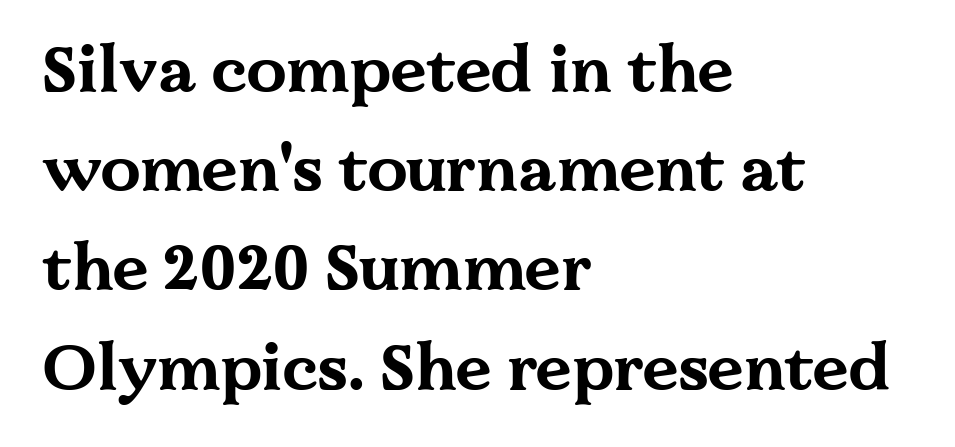
{"serif": "yes", "italic": "no", "bold": "yes", "weight": "bold", "width": "wide", "stroke_contrast": "medium", "x_height": "medium", "monospaced": "no", "underline": "no", "align": "left", "line_spacing": "normal", "line_spacing_ratio": 1.55, "letter_spacing": "normal", "letter_spacing_em": 0.0, "glyph_px": 64}
